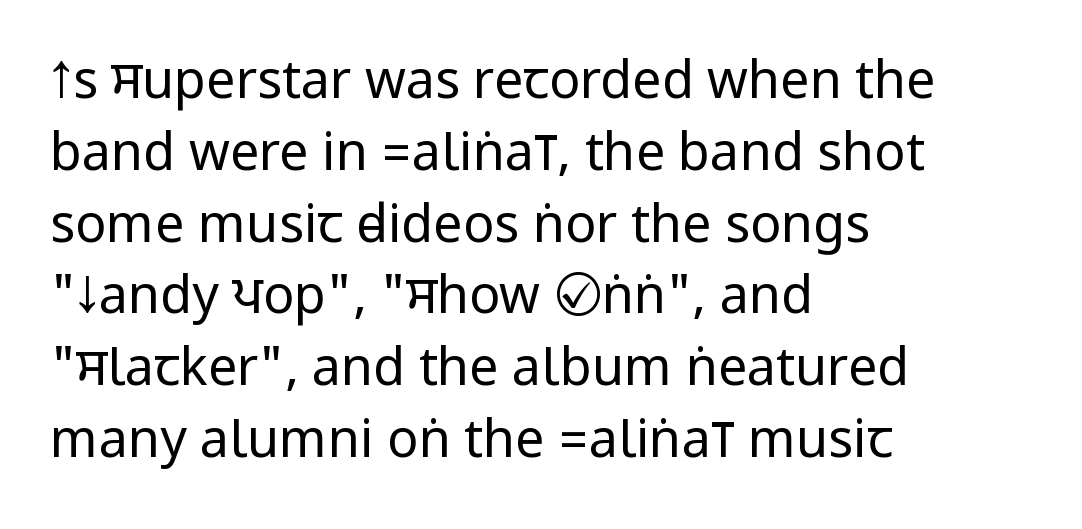
Q: Is the text bold? A: No.
Q: Is the text italic (slanted)? A: No, it is upright.
Q: Is the typeface a serif or a sans-serif typeface? A: Sans-serif.
Q: Is the text underlined? A: No.
Q: How is the paragraph aligned? A: Left-aligned.
Q: Is the spacing between letters normal or unusually wide? A: Normal.
Q: Is the spacing between lines tight, normal or loose? A: Normal.
Q: Width (condensed, normal, or wide)? A: Condensed.
Q: Stroke contrast? A: Low.
